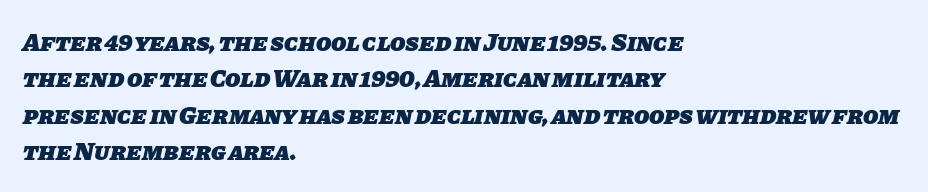
Compared with typical paragraphs, the rows here are spaced about the same. Weight check: bold — yes, fully. Caption: multi-line text, flush left, ragged right. The face used here is rendered with its standard letterfit. The strip under each line holds only bare page.
